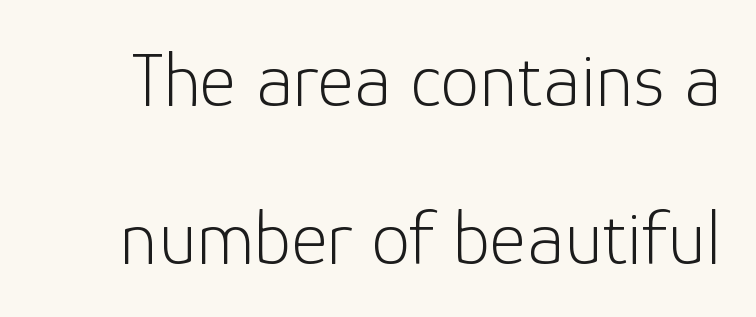
Q: Is the text bold? A: No.
Q: Is the text italic (slanted)? A: No, it is upright.
Q: Is the typeface a serif or a sans-serif typeface? A: Sans-serif.
Q: Is the text underlined? A: No.
Q: Is the spacing between letters normal or unusually wide? A: Normal.
Q: Is the spacing between lines tight, normal or loose? A: Loose.
Q: Width (condensed, normal, or wide)? A: Normal.
Q: Stroke contrast? A: Low.
Q: x-height? A: Medium.
Q: Monospaced? A: No.
